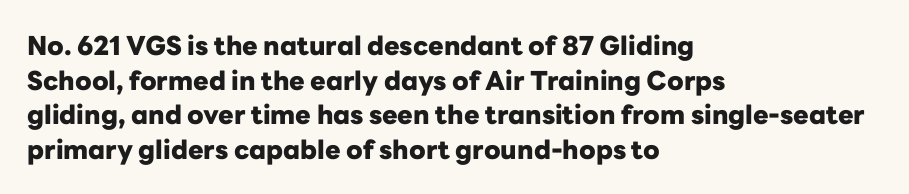
The image shows 26 px bold type, upright; set left-aligned, normal line spacing (1.33x), normal letter spacing, not underlined.
